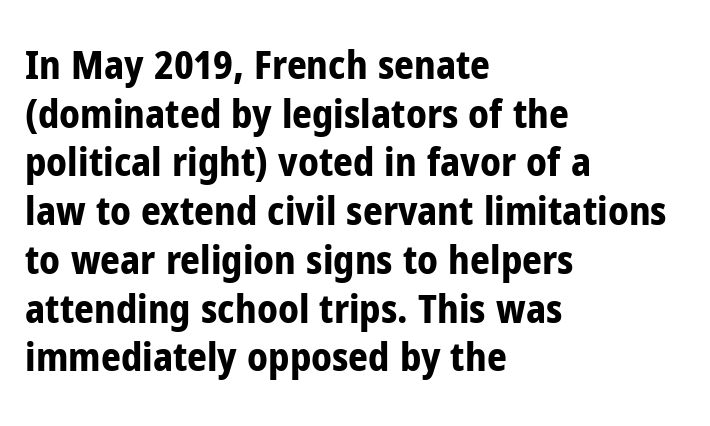
The image shows 39 px bold, condensed sans-serif type, upright; set left-aligned, normal line spacing (1.25x), normal letter spacing, not underlined; low stroke contrast and a medium x-height.
